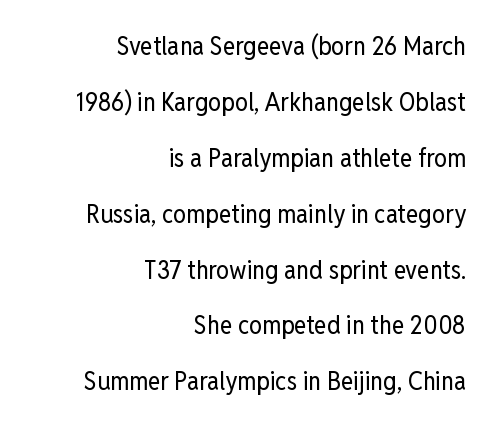
Q: Is the text bold? A: No.
Q: Is the text italic (slanted)? A: No, it is upright.
Q: Is the text underlined? A: No.
Q: How is the paragraph aligned? A: Right-aligned.
Q: Is the spacing between letters normal or unusually wide? A: Normal.
Q: Is the spacing between lines tight, normal or loose? A: Loose.
